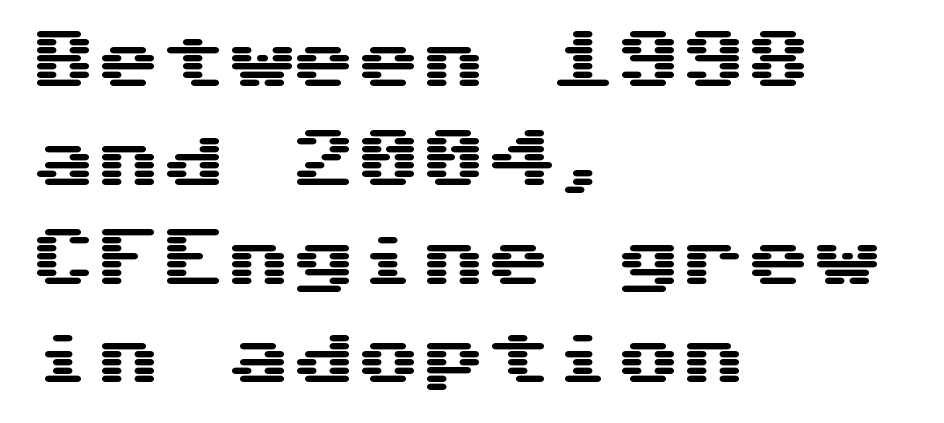
The image shows 65 px wide sans-serif type, upright; set left-aligned, normal line spacing (1.52x), normal letter spacing, not underlined; medium stroke contrast and a medium x-height.
